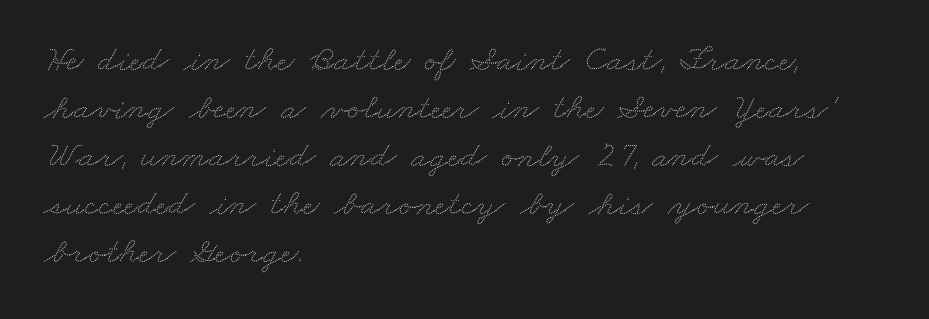
{"width": "wide", "stroke_contrast": "low", "x_height": "small", "monospaced": "no", "underline": "no", "align": "left", "line_spacing": "normal", "line_spacing_ratio": 1.3, "letter_spacing": "normal", "letter_spacing_em": 0.0, "glyph_px": 37}
